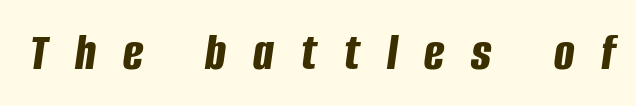
The image shows 54 px bold, condensed type, italic (leaning right); set unusually wide letter spacing (+0.5 em), not underlined; low stroke contrast and a large x-height.
